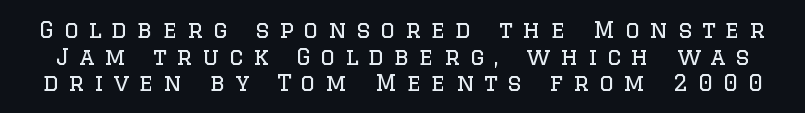
{"italic": "no", "bold": "no", "underline": "no", "line_spacing_ratio": 1.16, "letter_spacing": "wide", "letter_spacing_em": 0.43, "glyph_px": 23}
